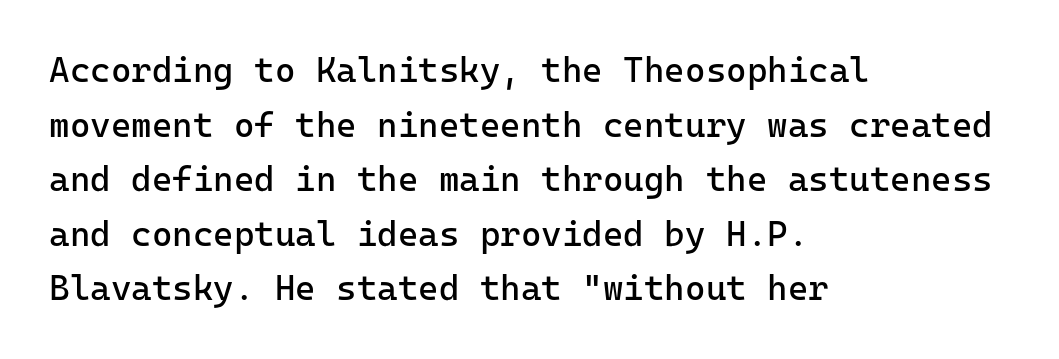
The foot of each line stays bare and open. Evenly set lines give the paragraph a standard silhouette. Tracking value appears to be zero — textbook default spacing. The rag falls on the right side of this text block. No heavy texture on the line: the type isn't bold. These lines are composed in type without serifs.
